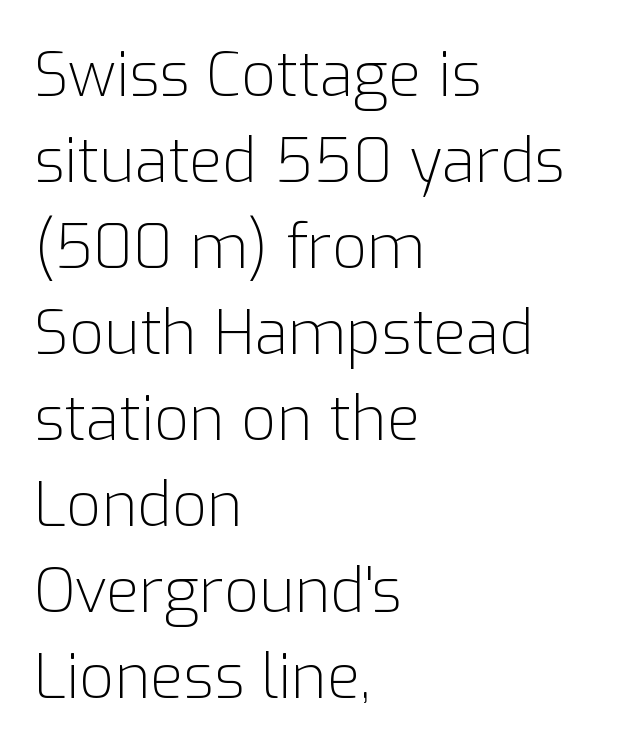
Weight: in the light-to-regular range. A normal amount of white space separates one row of letters from the next. The tracking reads as untouched default to a designer's eye. If you drew a line through each stem, it would be perfectly vertical. If you drew a ruler down the left edge, every line would touch it. Any mark beneath the type? The region is blank.
